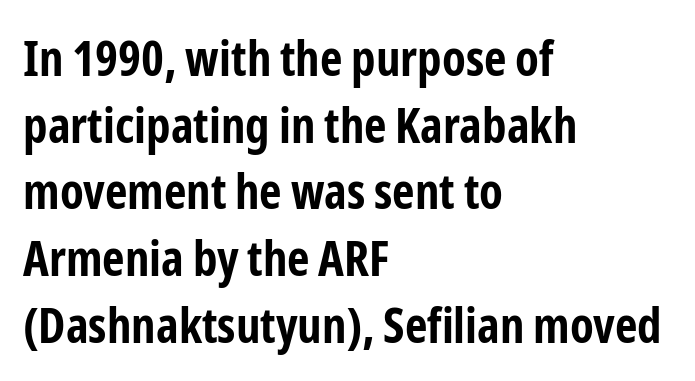
The image shows 49 px bold, condensed sans-serif type, upright; set left-aligned, normal line spacing (1.36x), normal letter spacing, not underlined; low stroke contrast and a medium x-height.
